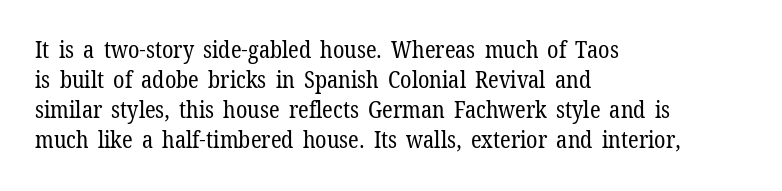
{"italic": "no", "bold": "no", "underline": "no", "align": "left", "line_spacing": "normal", "line_spacing_ratio": 1.3, "letter_spacing": "normal", "letter_spacing_em": 0.0, "glyph_px": 23}
